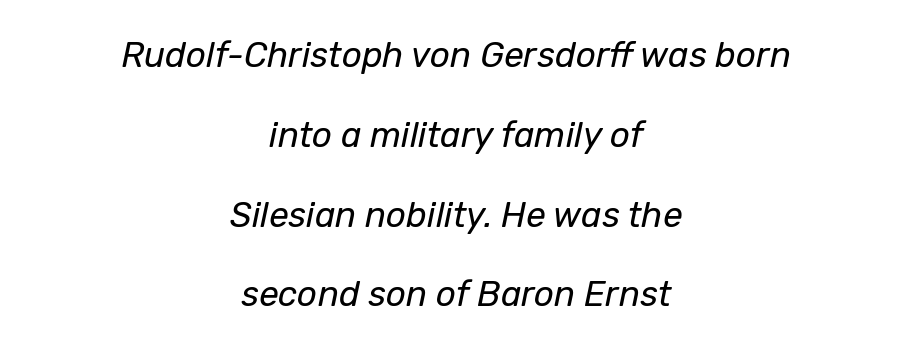
The image shows 35 px regular-weight type, italic (leaning right); set centered, loose line spacing (2.28x), normal letter spacing, not underlined; low stroke contrast and a medium x-height.
